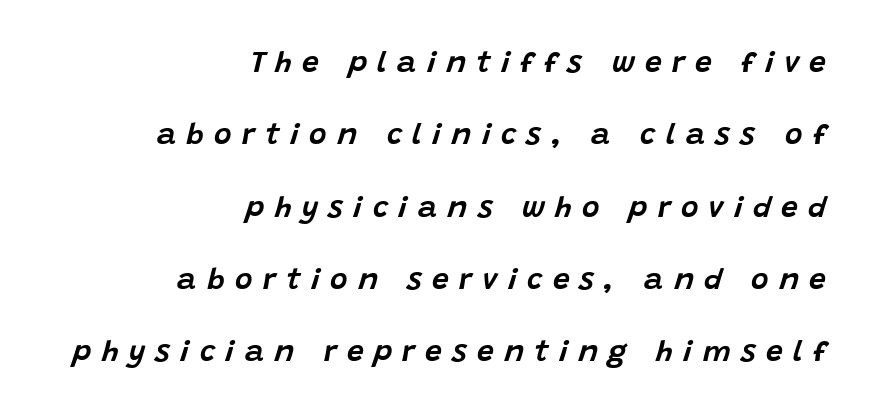
The foot of each line stays bare and open. Each new line begins a long way beneath the previous one. If you drew a ruler down the right edge, every line would touch it. Is the type slanted? Yes — the strokes lean at a clear angle. Does extra space separate the letters? Yes, quite a lot of it.
